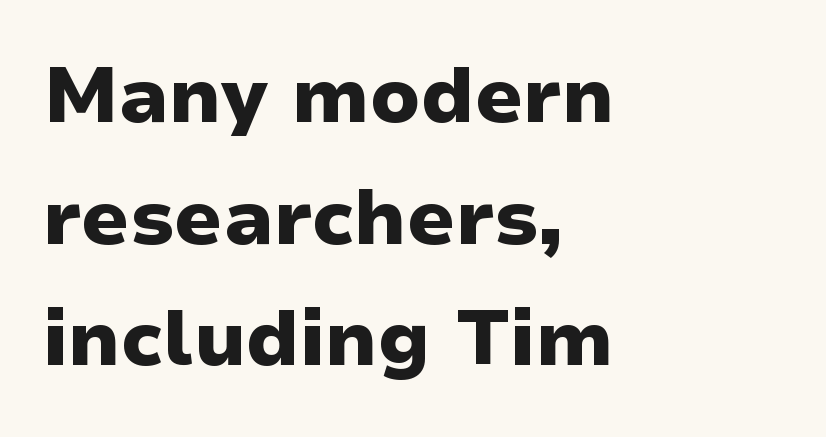
Q: Is the text bold? A: Yes.
Q: Is the text italic (slanted)? A: No, it is upright.
Q: Is the typeface a serif or a sans-serif typeface? A: Sans-serif.
Q: Is the text underlined? A: No.
Q: How is the paragraph aligned? A: Left-aligned.
Q: Is the spacing between letters normal or unusually wide? A: Normal.
Q: Is the spacing between lines tight, normal or loose? A: Normal.
Q: Width (condensed, normal, or wide)? A: Normal.
Q: Stroke contrast? A: Low.
Q: x-height? A: Medium.
Q: Monospaced? A: No.
